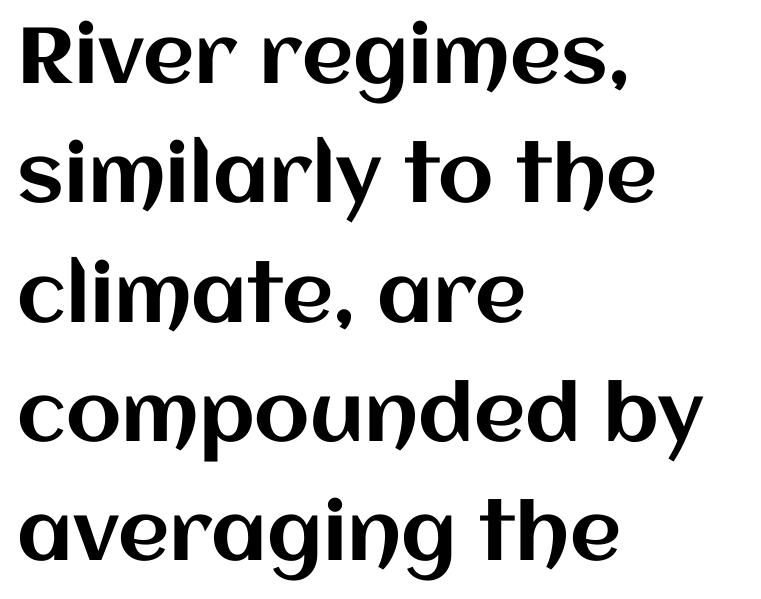
The image shows 79 px text type, upright; set left-aligned, normal line spacing (1.51x), normal letter spacing, not underlined; medium stroke contrast and a large x-height.
